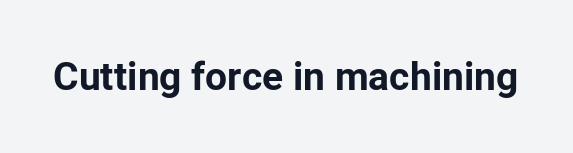
The image shows 39 px bold sans-serif type, upright; set normal letter spacing, not underlined; low stroke contrast and a medium x-height.
